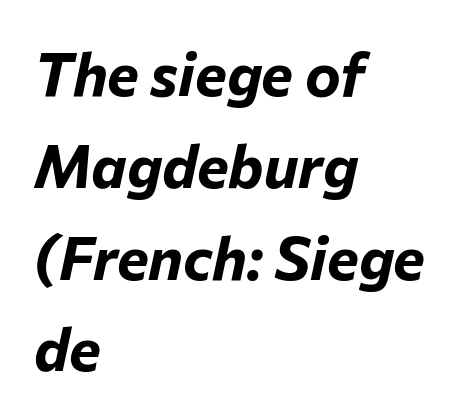
The image shows 60 px bold type, italic (leaning right); set left-aligned, normal line spacing (1.53x), normal letter spacing, not underlined; low stroke contrast and a medium x-height.
